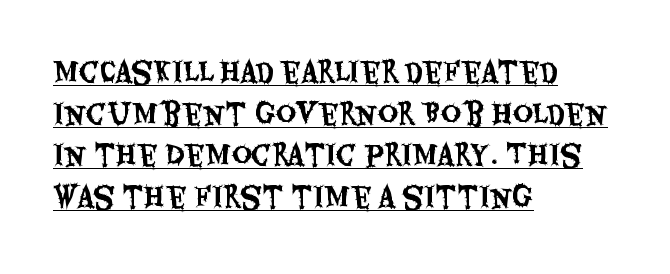
Q: Is the text italic (slanted)? A: No, it is upright.
Q: Is the typeface a serif or a sans-serif typeface? A: Sans-serif.
Q: Is the text underlined? A: Yes.
Q: How is the paragraph aligned? A: Left-aligned.
Q: Is the spacing between letters normal or unusually wide? A: Normal.
Q: Is the spacing between lines tight, normal or loose? A: Normal.
Q: Width (condensed, normal, or wide)? A: Condensed.
Q: Stroke contrast? A: Medium.
Q: x-height? A: Large.
Q: Monospaced? A: No.
